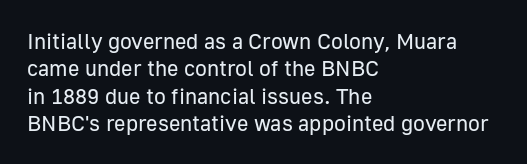
Counters stay open thanks to moderate or lighter strokes. All the whitespace from short lines collects on the right. Normally led — the rows are evenly, conventionally spaced. The glyphs are unaccompanied by any horizontal stroke below them.
